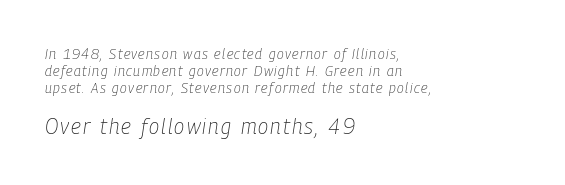
The image shows 21 px text type, italic (leaning right); set left-aligned, line spacing 1.23x, not underlined; the second (bottom) block is 1.5x larger.
